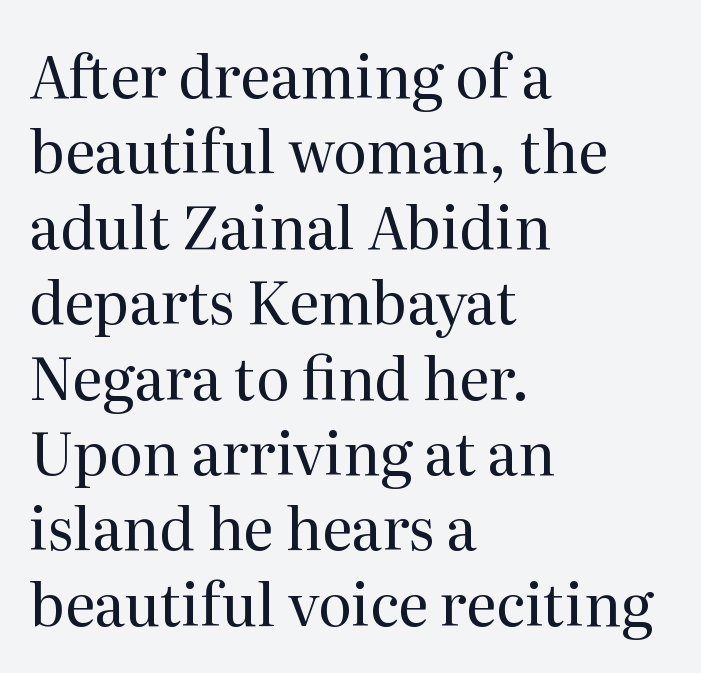
The passage is arranged the way most books set body copy — flush left. This is not heavy type; no bold has been used. Short note: letters normally spaced. No italicization has been applied; the sample stays upright.
